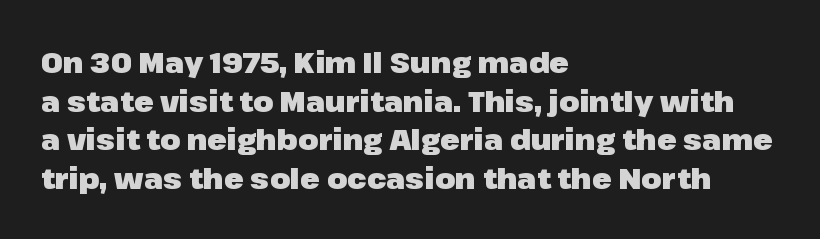
{"serif": "no", "italic": "no", "bold": "yes", "weight": "heavy", "width": "normal", "stroke_contrast": "low", "x_height": "medium", "monospaced": "no", "underline": "no", "align": "left", "line_spacing": "normal", "line_spacing_ratio": 1.33, "letter_spacing": "normal", "letter_spacing_em": 0.0, "glyph_px": 29}
